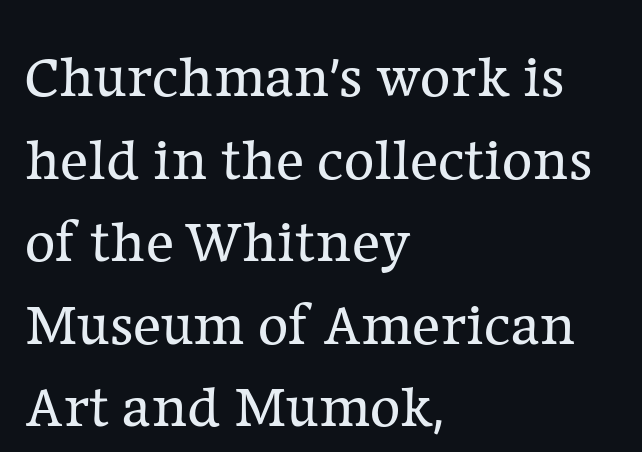
The image shows 59 px regular-weight serif type, upright; set left-aligned, normal line spacing (1.4x), normal letter spacing, not underlined; low stroke contrast and a medium x-height.
